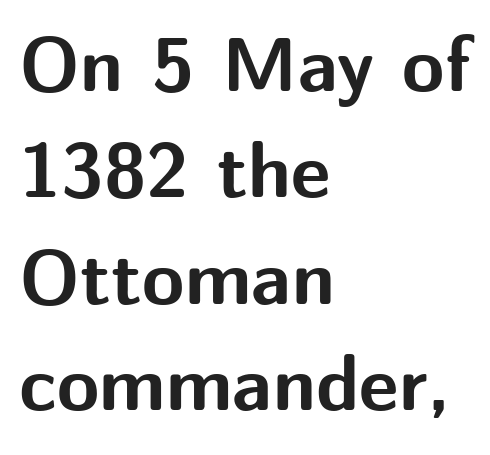
The type is set solid horizontally, with unmodified tracking. These lines were composed using upright roman letters. Leading: standard. Look at the bottom of the vertical strokes: they stop flat, with no serifs.
